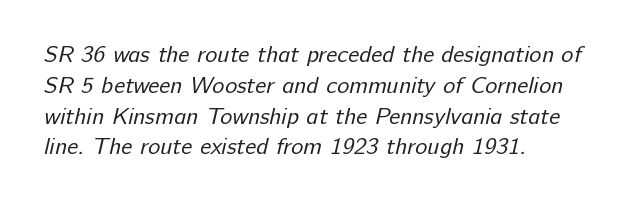
Q: Is the text bold? A: No.
Q: Is the text underlined? A: No.
Q: How is the paragraph aligned? A: Left-aligned.
Q: Is the spacing between letters normal or unusually wide? A: Normal.
Q: Is the spacing between lines tight, normal or loose? A: Normal.
